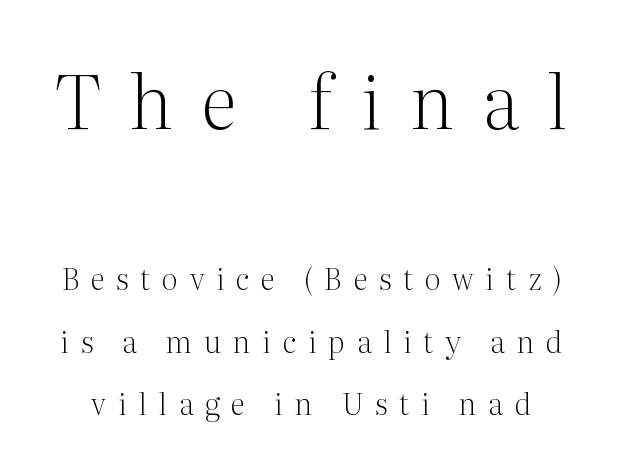
The rendering shrinks the type as you move from the upper chunk to the lower. Loose tracking; the words dissolve into strings of separated letters. A roman cut, with each character standing at attention. Looks like regular typesetting: each glyph gets only the width it needs. Vertical stems look standard width or narrower in stroke. The rendering uses a large line-height, opening up the rows.
